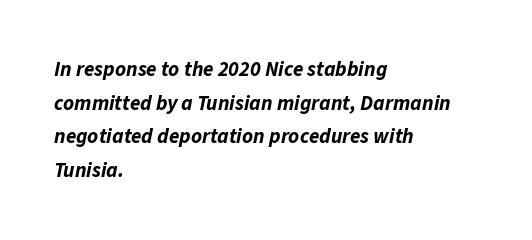
{"italic": "yes", "lean": "right", "slant_degrees": 11, "bold": "yes", "underline": "no", "align": "left", "line_spacing": "normal", "line_spacing_ratio": 1.6, "letter_spacing": "normal", "letter_spacing_em": 0.0, "glyph_px": 21}
